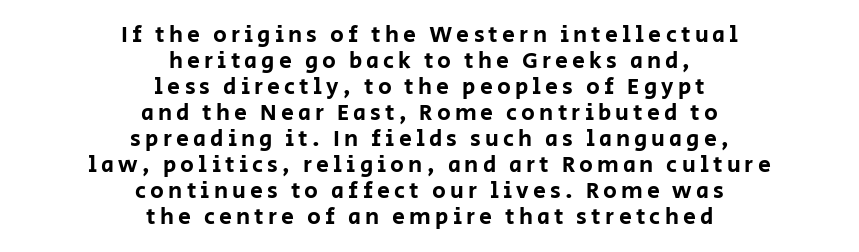
{"italic": "no", "underline": "no", "align": "center", "line_spacing": "tight", "line_spacing_ratio": 1.13, "glyph_px": 23}
